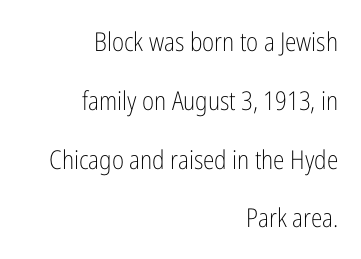
{"italic": "no", "bold": "no", "underline": "no", "align": "right", "line_spacing": "loose", "line_spacing_ratio": 2.26, "letter_spacing": "normal", "letter_spacing_em": 0.0, "glyph_px": 26}
